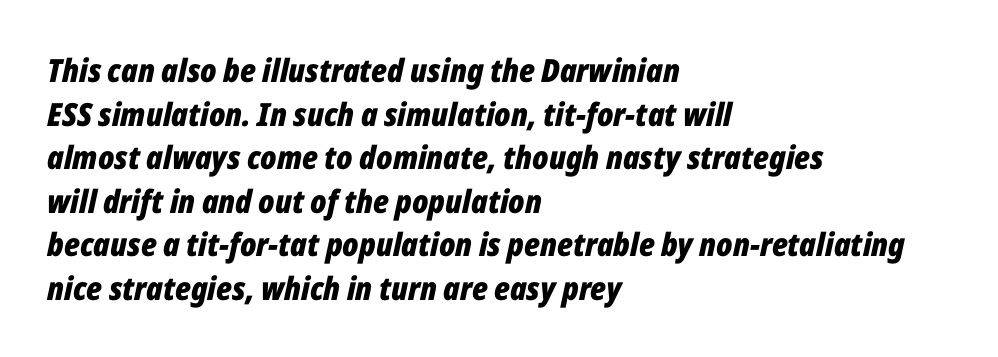
{"italic": "yes", "lean": "right", "slant_degrees": 12, "bold": "yes", "weight": "bold", "width": "condensed", "stroke_contrast": "low", "x_height": "medium", "monospaced": "no", "underline": "no", "align": "left", "line_spacing": "normal", "line_spacing_ratio": 1.36, "letter_spacing": "normal", "letter_spacing_em": 0.0, "glyph_px": 32}
